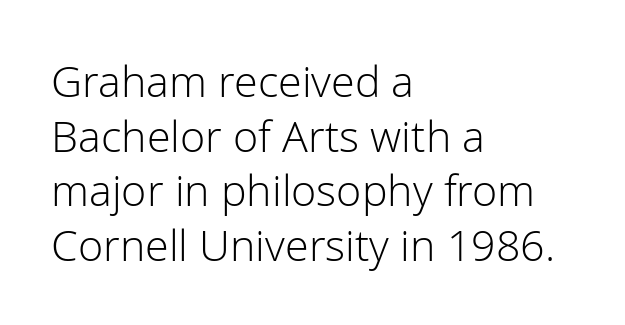
{"serif": "no", "italic": "no", "bold": "no", "weight": "light", "width": "normal", "stroke_contrast": "low", "x_height": "medium", "monospaced": "no", "underline": "no", "align": "left", "line_spacing": "normal", "line_spacing_ratio": 1.27, "letter_spacing": "normal", "letter_spacing_em": 0.0, "glyph_px": 43}
